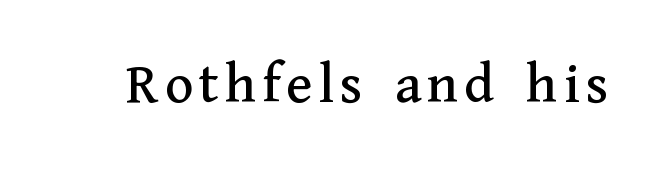
The area under the type is left untouched. Every character sits straight up, as roman type does. Are there feet on the stems? There are — it's a serif. The passage shown is typed in a proportional face where columns would drift.
